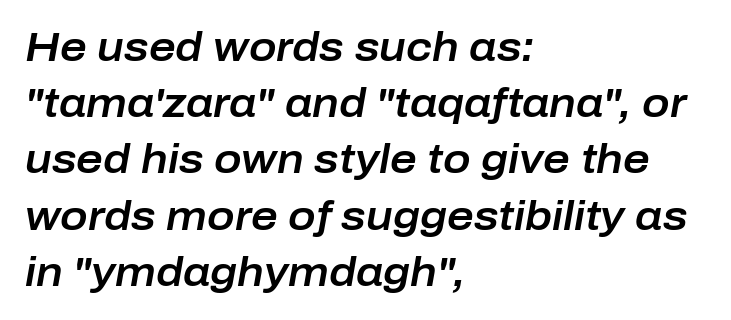
Beneath every word, the page is bare. Left-aligned paragraph, ragged on the right. The face used here is rendered with its standard letterfit. The line-height multiplier appears to be the usual default. This sample uses an oblique cut, with every glyph tilted off the vertical.
